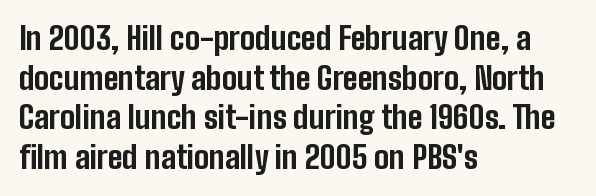
The image shows 31 px bold, condensed sans-serif type, upright; set left-aligned, normal line spacing (1.28x), normal letter spacing, not underlined; low stroke contrast and a medium x-height.
